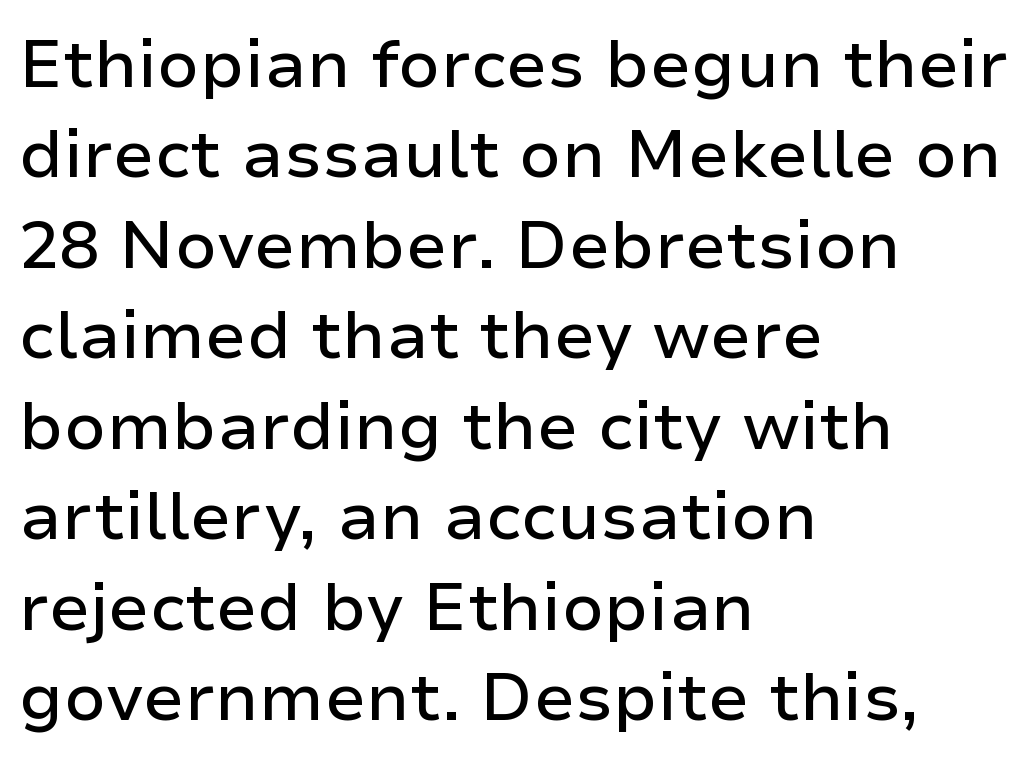
Q: Is the text italic (slanted)? A: No, it is upright.
Q: Is the typeface a serif or a sans-serif typeface? A: Sans-serif.
Q: Is the text underlined? A: No.
Q: How is the paragraph aligned? A: Left-aligned.
Q: Is the spacing between letters normal or unusually wide? A: Normal.
Q: Is the spacing between lines tight, normal or loose? A: Normal.
Q: Width (condensed, normal, or wide)? A: Normal.
Q: Stroke contrast? A: Low.
Q: x-height? A: Medium.
Q: Monospaced? A: No.
